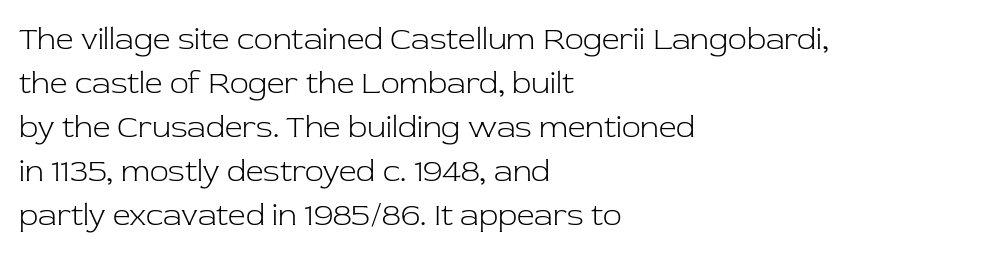
Is there any slant? The stems are plumb. These lines stack with their left ends in a neat column. Compared with a typical body face, this is equally light or lighter still. Only glyphs here, with clear space below each row. Regular leading.
